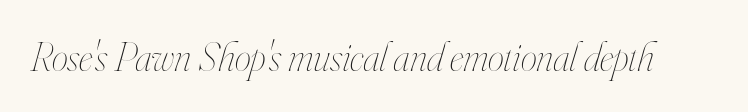
A bare baseline throughout the passage. Posture: slanted. No extra ink here — the face is not bold. This sample has the flowing, uneven cadence of proportional lettering. Words appear dense and cohesive because spacing is normal.
